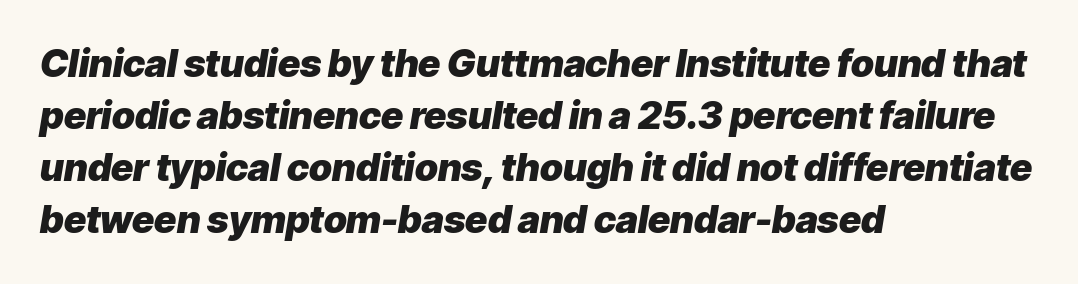
{"italic": "yes", "lean": "right", "slant_degrees": 9, "bold": "yes", "weight": "heavy", "width": "normal", "stroke_contrast": "low", "x_height": "medium", "monospaced": "no", "underline": "no", "align": "left", "line_spacing": "normal", "line_spacing_ratio": 1.37, "letter_spacing": "normal", "letter_spacing_em": 0.0, "glyph_px": 38}
